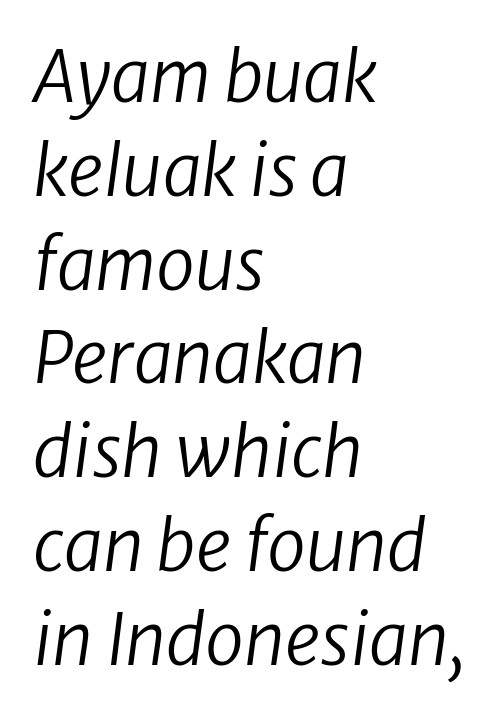
Q: Is the text bold? A: No.
Q: Is the typeface a serif or a sans-serif typeface? A: Sans-serif.
Q: Is the text underlined? A: No.
Q: How is the paragraph aligned? A: Left-aligned.
Q: Is the spacing between letters normal or unusually wide? A: Normal.
Q: Is the spacing between lines tight, normal or loose? A: Normal.
Q: Width (condensed, normal, or wide)? A: Normal.
Q: Stroke contrast? A: Low.
Q: x-height? A: Medium.
Q: Monospaced? A: No.
